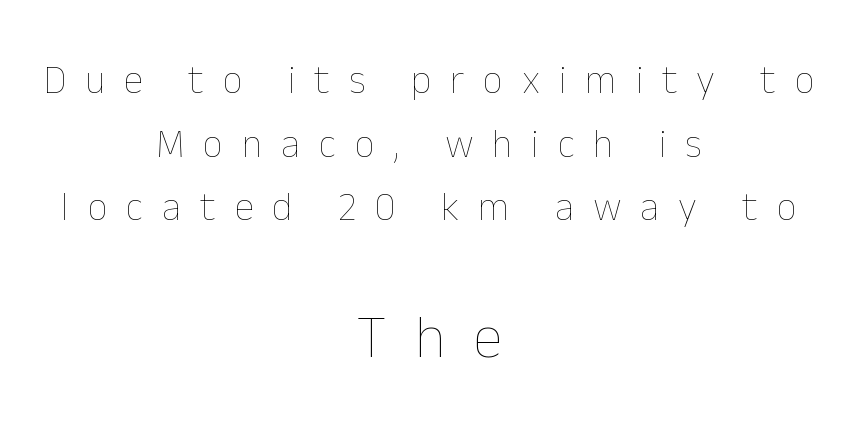
Q: Is the text bold? A: No.
Q: Is the text italic (slanted)? A: No, it is upright.
Q: Is the text underlined? A: No.
Q: How is the paragraph aligned? A: Centered.
Q: Is the spacing between letters normal or unusually wide? A: Unusually wide.
Q: Is the spacing between lines tight, normal or loose? A: Normal.
Q: Which block of text is set in a larger size, the first (top) or the second (bottom)? A: The second (bottom) one.
Q: Width (condensed, normal, or wide)? A: Normal.
Q: Stroke contrast? A: Low.
Q: x-height? A: Medium.
Q: Monospaced? A: No.
